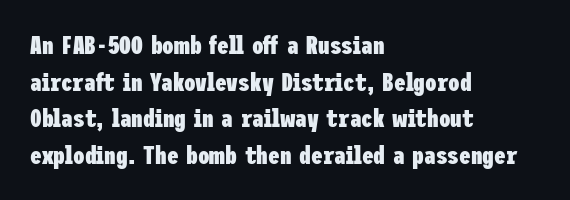
Caption: multi-line text, flush left, ragged right. Look at the tracking — it's just the regular setting, nothing added. Upright lettering throughout. The passage shown is emphatically bold. The passage shown is not underscored anywhere.
